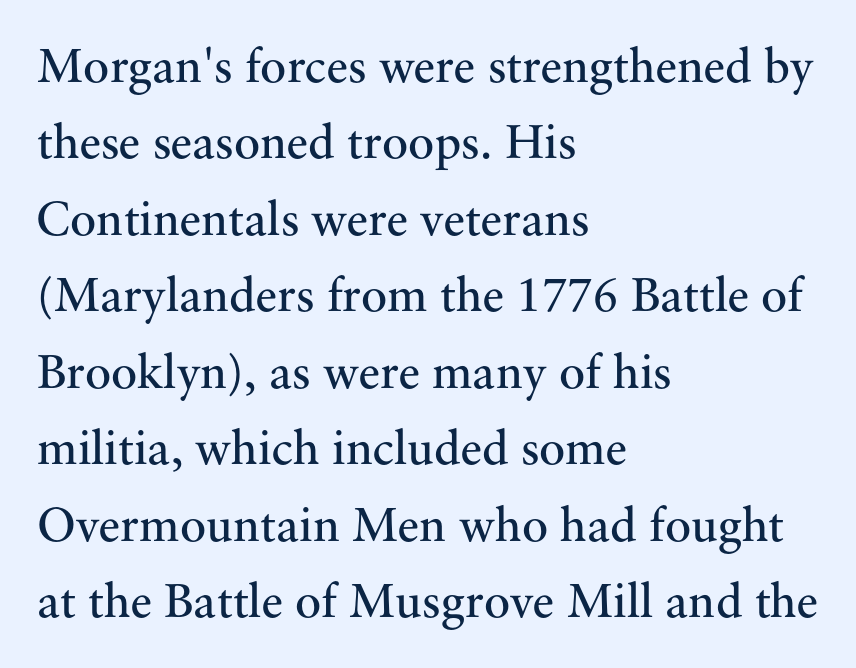
Q: Is the text bold? A: No.
Q: Is the text italic (slanted)? A: No, it is upright.
Q: Is the typeface a serif or a sans-serif typeface? A: Serif.
Q: Is the text underlined? A: No.
Q: How is the paragraph aligned? A: Left-aligned.
Q: Is the spacing between letters normal or unusually wide? A: Normal.
Q: Is the spacing between lines tight, normal or loose? A: Normal.
Q: Width (condensed, normal, or wide)? A: Normal.
Q: Stroke contrast? A: Medium.
Q: x-height? A: Small.
Q: Monospaced? A: No.
